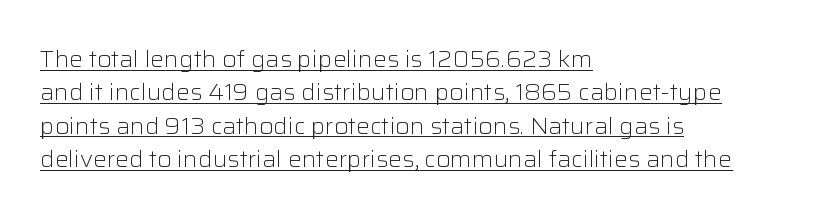
Q: Is the text bold? A: No.
Q: Is the text italic (slanted)? A: No, it is upright.
Q: Is the text underlined? A: Yes.
Q: How is the paragraph aligned? A: Left-aligned.
Q: Is the spacing between letters normal or unusually wide? A: Normal.
Q: Is the spacing between lines tight, normal or loose? A: Normal.
